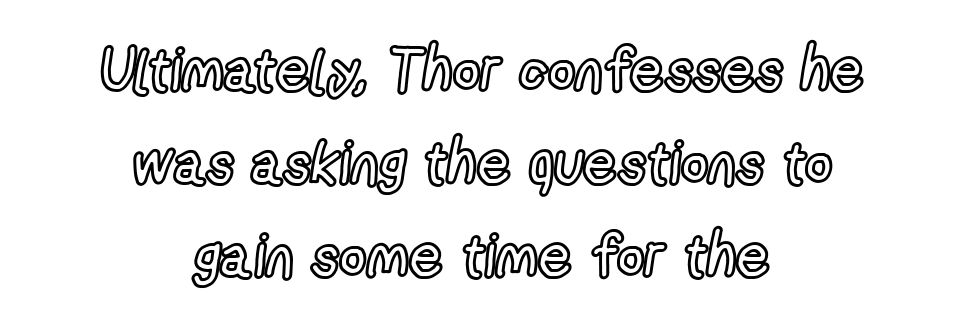
Typeset on center — no edge is straight. Letter spacing: default. The face used here is proportionally spaced, like ordinary book or web type.
